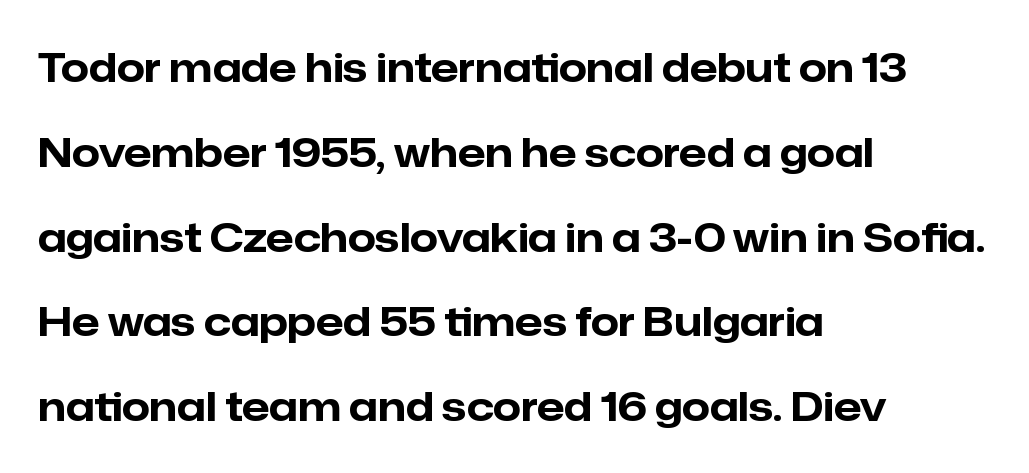
The rendering uses natural spacing where letterforms have individual widths. The font is running at its bold setting. No extra tracking has been applied to these lines. Descenders hang freely into open space.
